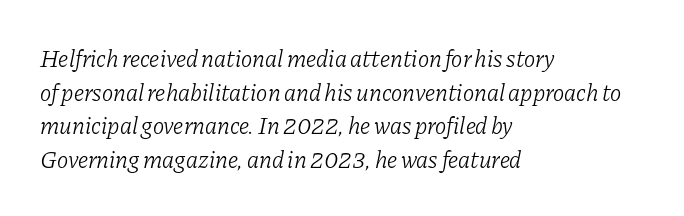
The rows are spaced the way most documents space them. You can tell it's italic because the verticals aren't actually vertical. Standard letterfit; no display-style spreading of the glyphs. The paragraph shown leans on its left margin. On a weight scale, this lands at 450 or below.
